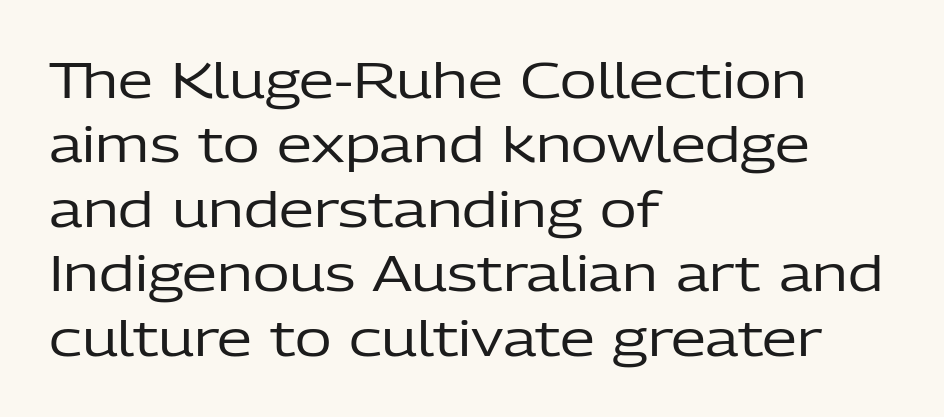
The image shows 50 px regular-weight sans-serif type, upright; set left-aligned, normal line spacing (1.29x), normal letter spacing, not underlined; low stroke contrast and a medium x-height.
